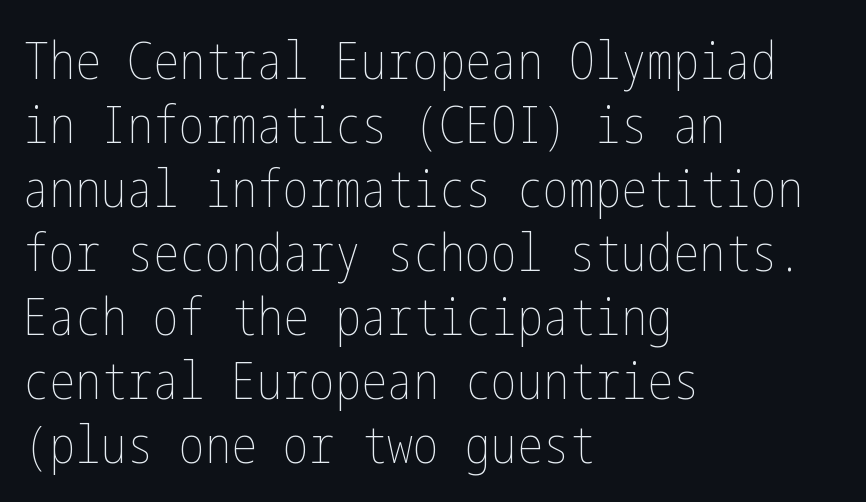
All the whitespace from short lines collects on the right. How are the letters spaced? Ordinarily, with no added tracking. Think standard paragraph weight, or any step lighter than that. The glyphs are unaccompanied by any horizontal stroke below them.
